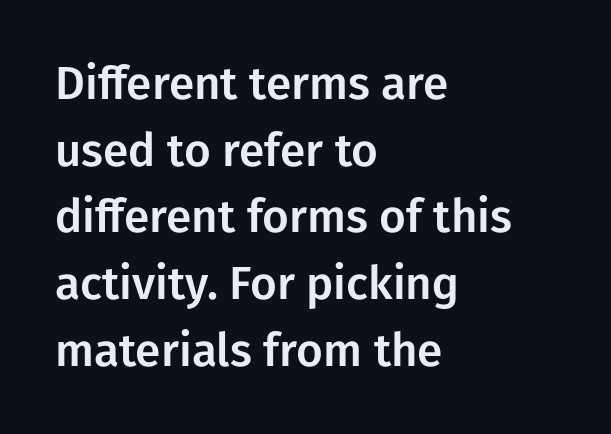
{"serif": "no", "italic": "no", "width": "normal", "stroke_contrast": "low", "x_height": "medium", "monospaced": "no", "underline": "no", "align": "left", "line_spacing": "normal", "line_spacing_ratio": 1.45, "letter_spacing": "normal", "letter_spacing_em": 0.0, "glyph_px": 46}
